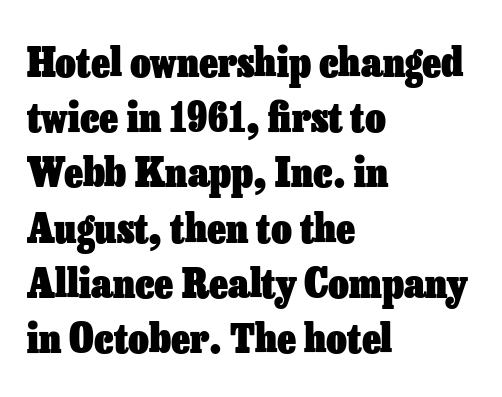
In terms of weight, the rendering is a true, heavy bold. This block has exactly the height ordinary leading produces. The glyphs are unaccompanied by any horizontal stroke below them. Tall strokes in this sample are plumb rather than angled.
